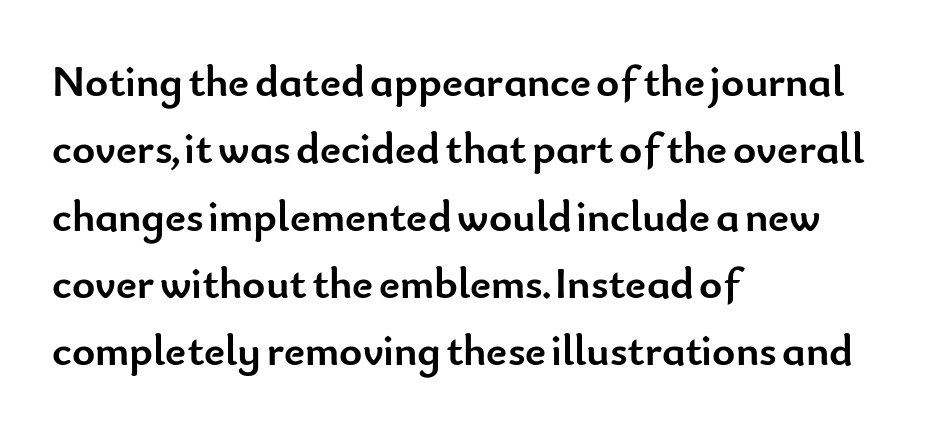
{"serif": "no", "italic": "no", "bold": "yes", "weight": "semibold", "width": "normal", "stroke_contrast": "low", "x_height": "small", "monospaced": "no", "underline": "no", "align": "left", "line_spacing": "normal", "line_spacing_ratio": 1.53, "letter_spacing": "normal", "letter_spacing_em": 0.0, "glyph_px": 44}
